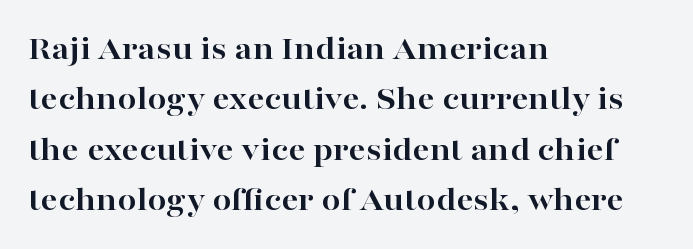
Every letter is thick-stroked: bold, no question. Designer's note — italics off, roman on. Quick note: interline space is typical. The face used here is proportionally spaced, like ordinary book or web type. The rendering anchors every line to the left-hand side. The face used here is seriffed, in the tradition of book romans.
